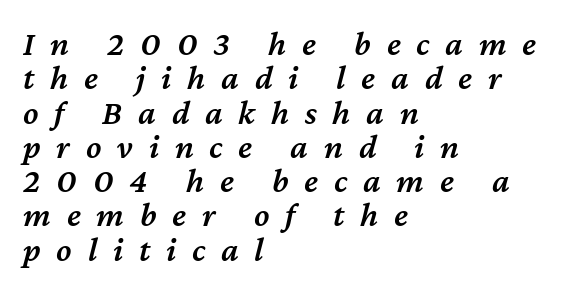
{"italic": "yes", "lean": "right", "slant_degrees": 12, "bold": "semi", "weight": "semibold", "width": "normal", "stroke_contrast": "medium", "x_height": "medium", "monospaced": "no", "underline": "no", "align": "left", "line_spacing": "tight", "line_spacing_ratio": 0.98, "letter_spacing": "wide", "letter_spacing_em": 0.45, "glyph_px": 35}
